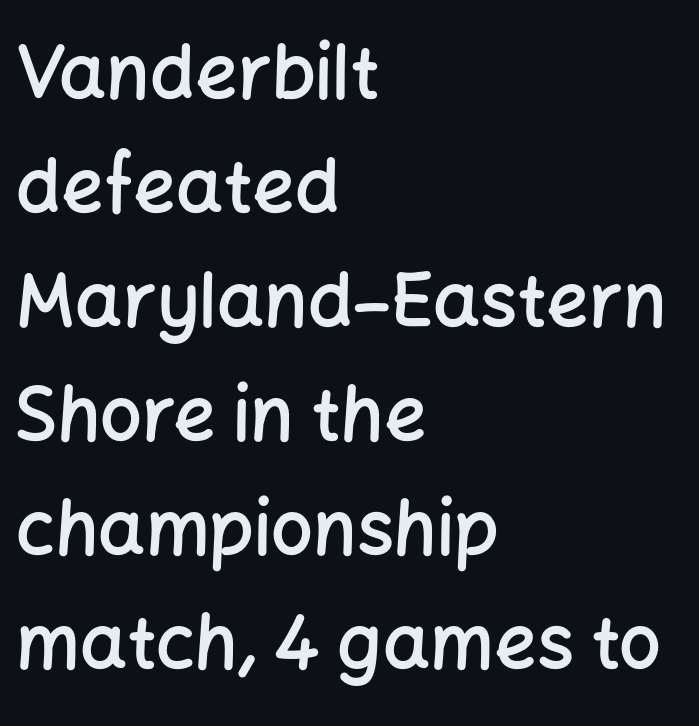
{"serif": "no", "italic": "no", "bold": "semi", "weight": "semibold", "width": "normal", "stroke_contrast": "low", "x_height": "medium", "monospaced": "no", "underline": "no", "align": "left", "line_spacing": "normal", "line_spacing_ratio": 1.54, "letter_spacing": "normal", "letter_spacing_em": 0.0, "glyph_px": 74}
